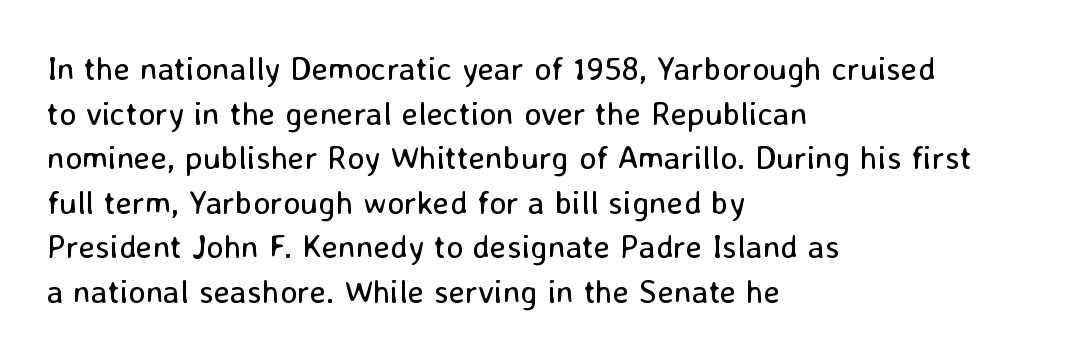
The image shows 33 px regular-weight sans-serif type, upright; set left-aligned, normal line spacing (1.35x), normal letter spacing, not underlined; low stroke contrast and a medium x-height.
